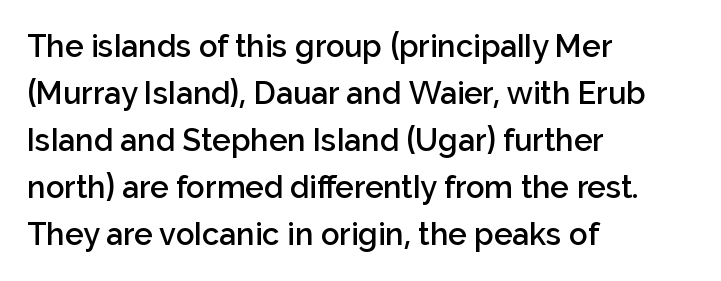
The image shows 31 px semibold sans-serif type, upright; set left-aligned, normal line spacing (1.52x), normal letter spacing, not underlined; low stroke contrast and a medium x-height.
